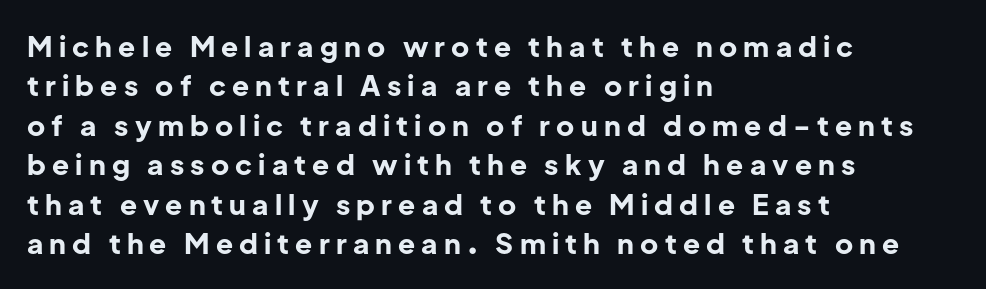
Letters rest on an invisible, unmarked baseline. Words appear elongated and porous because spacing is wide. Does the leading feel generous? No, just average. All the whitespace from short lines collects on the right. Rendered with straight, roman letterforms. The designer went with a sans here, leaving each stem footless.
